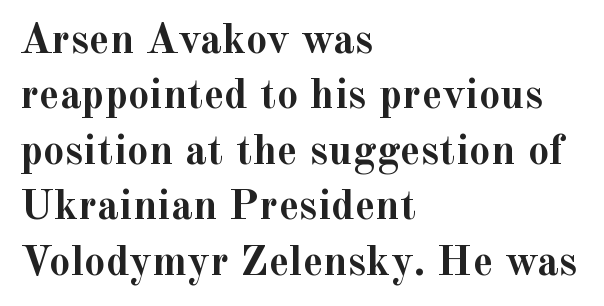
Inter-character spacing is left at the font's built-in metrics. The baseline area is clear. Line spacing here is normal. Each letter keeps its own natural width here, so spacing adapts to shape.
